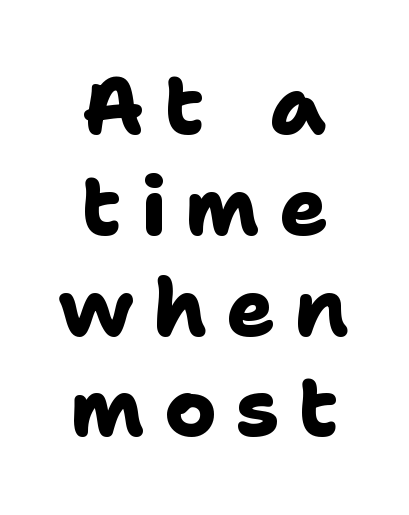
The image shows 80 px heavy sans-serif type; set centered, normal line spacing (1.26x), unusually wide letter spacing (+0.24 em), not underlined; low stroke contrast and a medium x-height.
